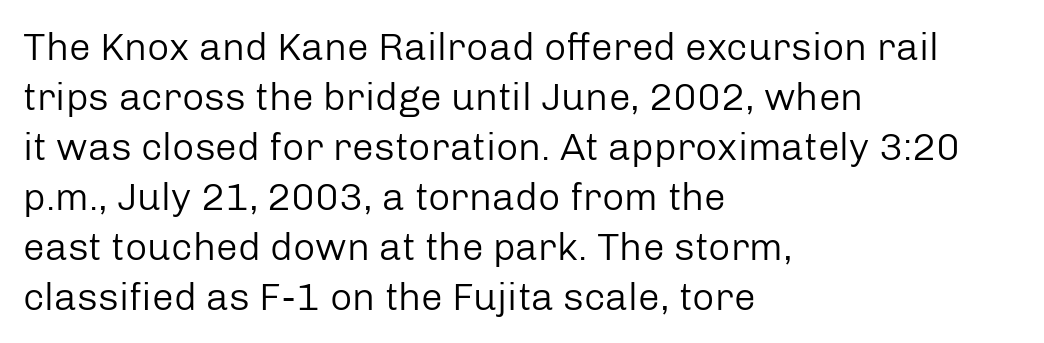
Summary of vertical rhythm: regular, with standard interline spacing. The strokes are not fattened; the text isn't bold. Visually the block forms a straight wall on the left and a jagged coastline on the right. Tracking here is standard; glyphs follow each other at the usual distance. The baseline area is clear. Notice how the stems are strictly vertical — no italics here.
